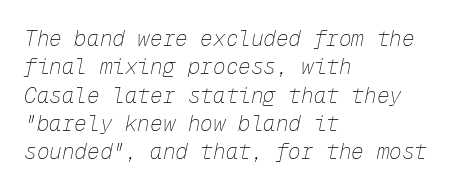
The image shows 21 px text type, italic (leaning right); set left-aligned, normal line spacing (1.35x), normal letter spacing, not underlined.
